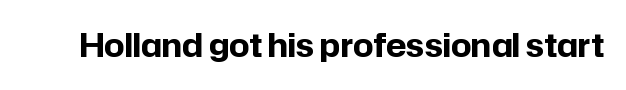
Q: Is the text bold? A: Yes.
Q: Is the text italic (slanted)? A: No, it is upright.
Q: Is the typeface a serif or a sans-serif typeface? A: Sans-serif.
Q: Is the text underlined? A: No.
Q: Is the spacing between letters normal or unusually wide? A: Normal.
Q: Width (condensed, normal, or wide)? A: Normal.
Q: Stroke contrast? A: Low.
Q: x-height? A: Medium.
Q: Monospaced? A: No.
